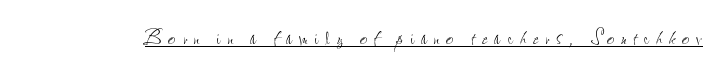
{"bold": "no", "underline": "yes", "letter_spacing": "wide", "letter_spacing_em": 0.27, "glyph_px": 26}
